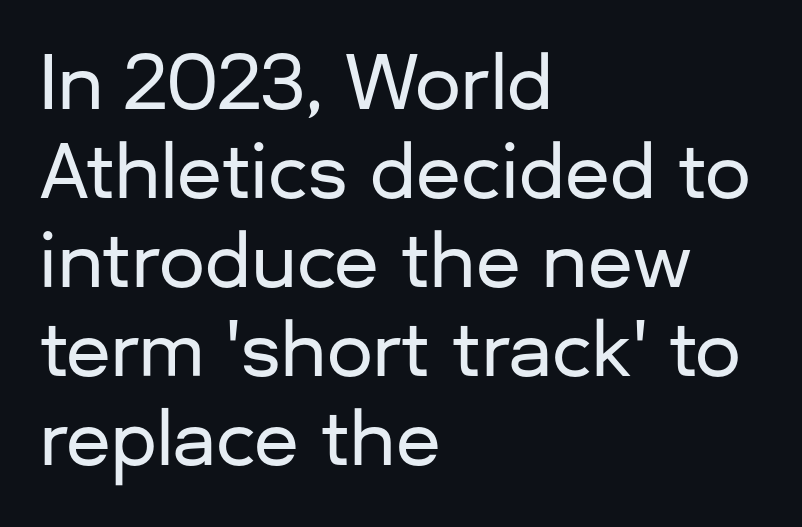
The text was rendered using a sans face with plain stroke endings. You could not count columns in this text — the font is proportionally spaced. Upright lettering throughout. The rendering anchors every line to the left-hand side. The words here are not underlined.
